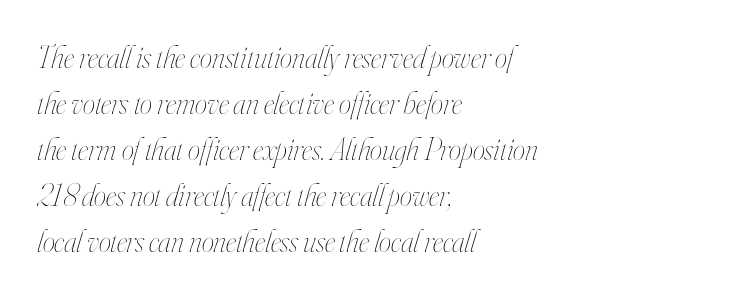
The image shows 31 px thin, condensed type, italic (leaning right); set left-aligned, normal line spacing (1.48x), normal letter spacing, not underlined; high stroke contrast and a small x-height.
